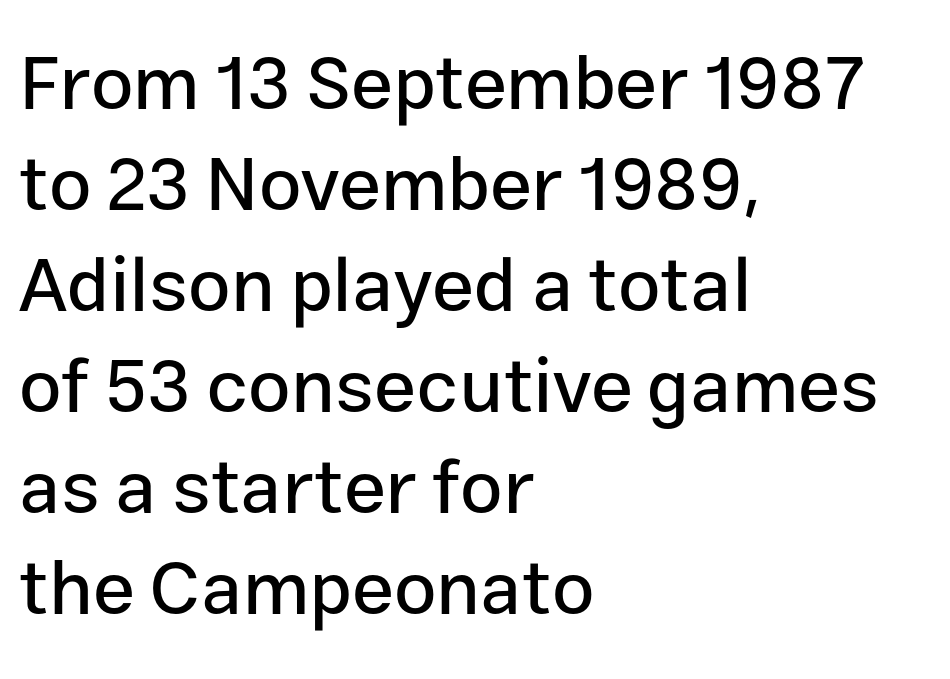
Q: Is the text italic (slanted)? A: No, it is upright.
Q: Is the typeface a serif or a sans-serif typeface? A: Sans-serif.
Q: Is the text underlined? A: No.
Q: How is the paragraph aligned? A: Left-aligned.
Q: Is the spacing between letters normal or unusually wide? A: Normal.
Q: Is the spacing between lines tight, normal or loose? A: Normal.
Q: Width (condensed, normal, or wide)? A: Normal.
Q: Stroke contrast? A: Low.
Q: x-height? A: Medium.
Q: Monospaced? A: No.
